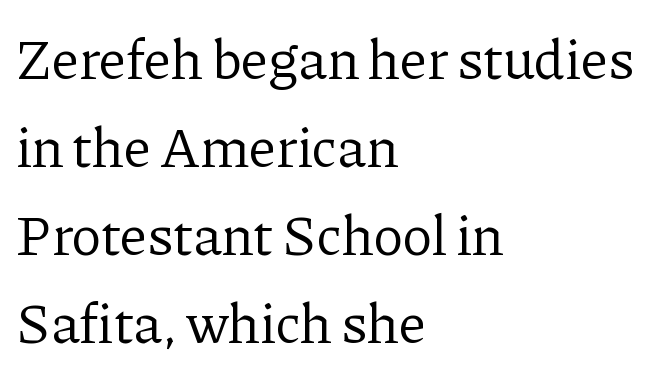
The image shows 56 px regular-weight serif type, upright; set left-aligned, normal line spacing (1.57x), normal letter spacing, not underlined; low stroke contrast and a medium x-height.
